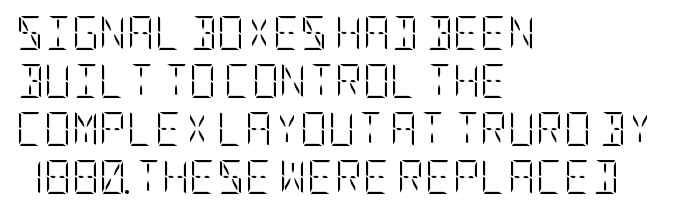
The image shows 34 px light, condensed type, upright; set left-aligned, normal line spacing (1.41x), normal letter spacing, not underlined; low stroke contrast and a large x-height.
